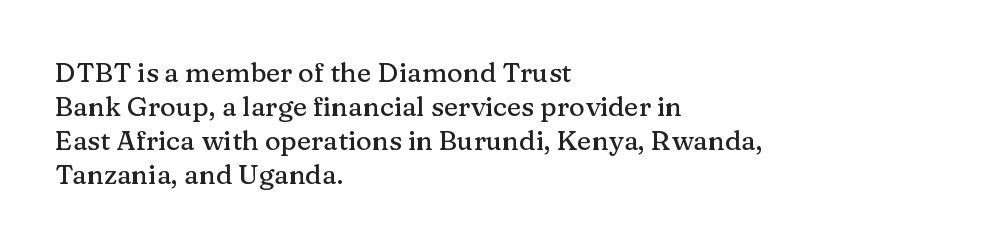
The image shows 27 px text type, upright; set left-aligned, normal line spacing (1.26x), normal letter spacing, not underlined.
